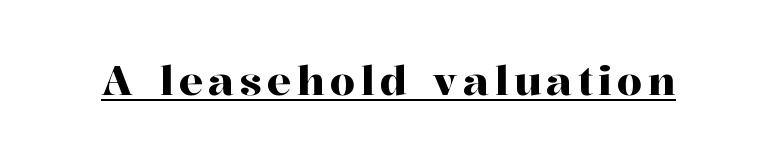
The image shows 40 px serif type, upright; set underlined; high stroke contrast and a medium x-height.
